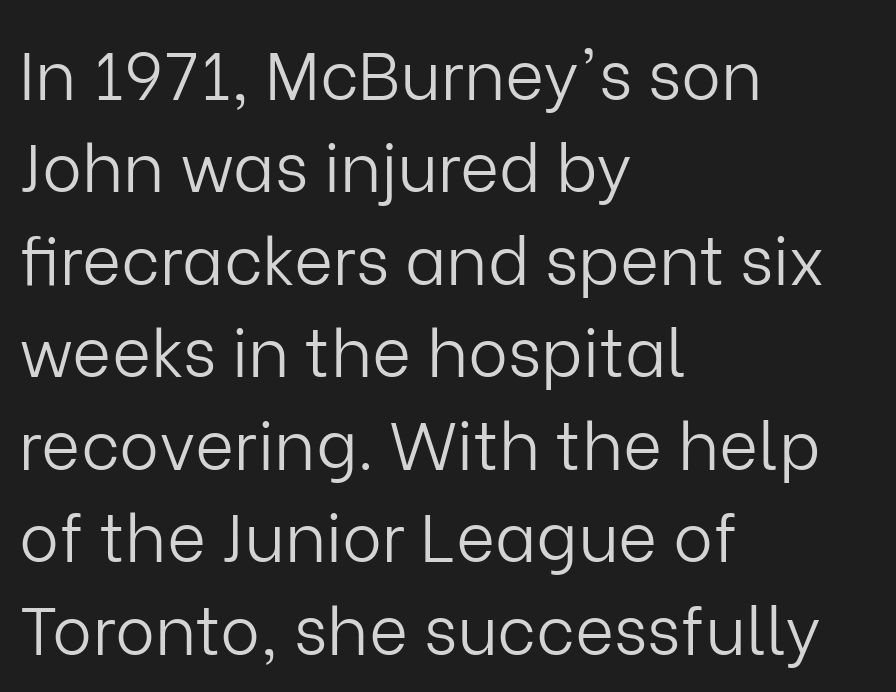
The image shows 67 px light sans-serif type, upright; set left-aligned, normal line spacing (1.38x), normal letter spacing, not underlined; low stroke contrast and a medium x-height.
